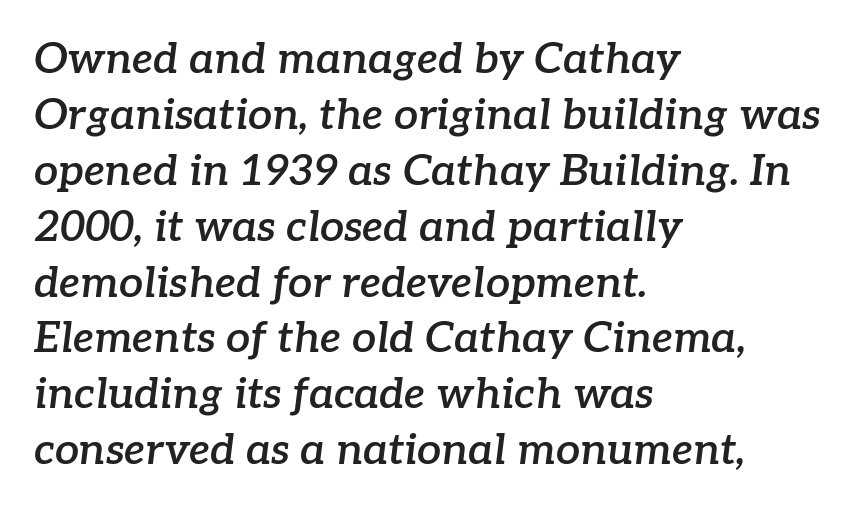
Serif or sans? Serif — the stroke terminals have little feet. Every letter is mildly thick-stroked: semibold rather than bold. Spacing verdict: proportional, widths tailored to each character. The lettering tilts uniformly, giving the passage an italic look. The space beneath each line is pristine and unruled.
